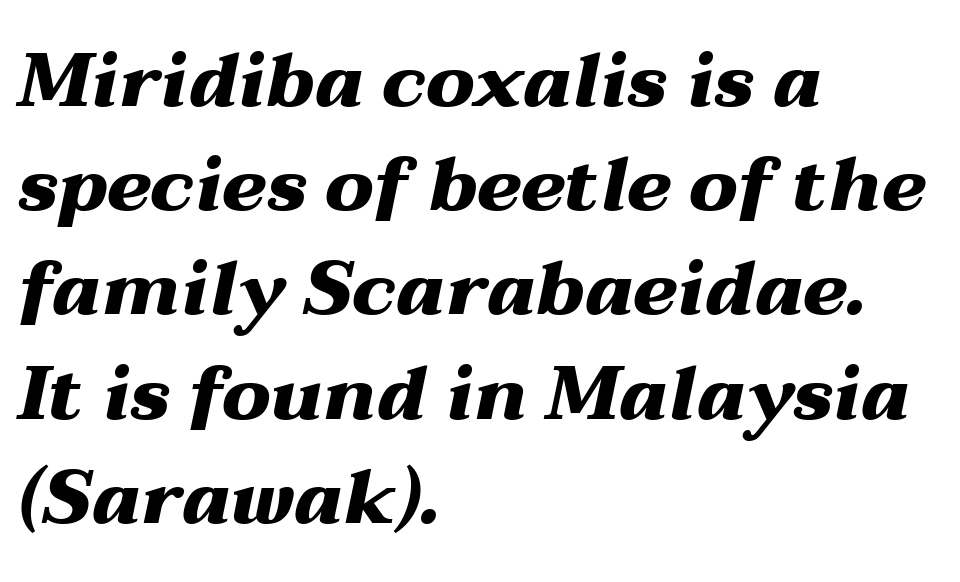
Spacing verdict: proportional, widths tailored to each character. A typesetter would call this zero additional tracking. The letters are bold, with thick, heavy strokes. The area under the type is left untouched. Line starts are locked; line ends wander.
